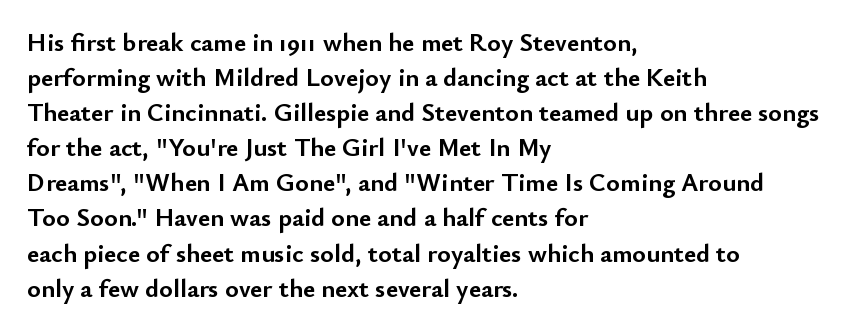
Q: Is the text bold? A: Yes.
Q: Is the text italic (slanted)? A: No, it is upright.
Q: Is the text underlined? A: No.
Q: How is the paragraph aligned? A: Left-aligned.
Q: Is the spacing between letters normal or unusually wide? A: Normal.
Q: Is the spacing between lines tight, normal or loose? A: Normal.
